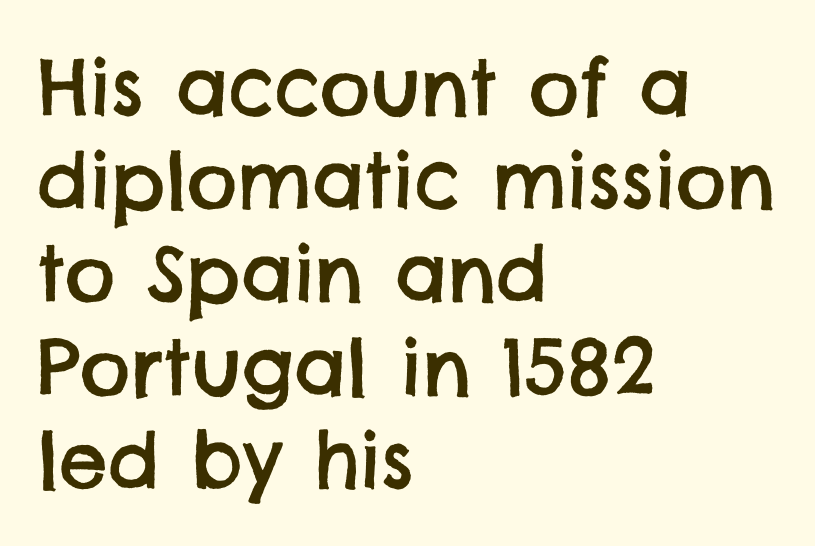
The image shows 77 px sans-serif type; set left-aligned, line spacing 1.21x, normal letter spacing, not underlined; low stroke contrast and a large x-height.
